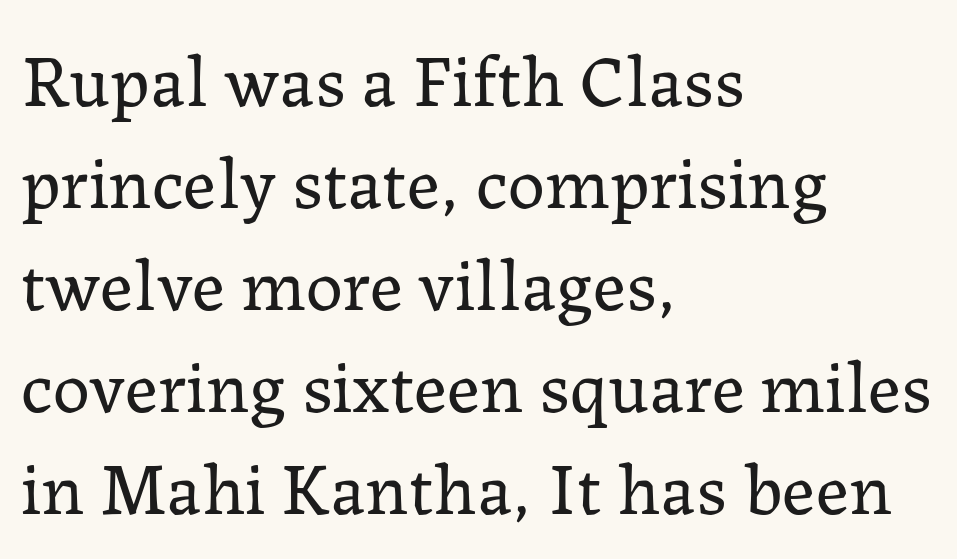
{"serif": "yes", "italic": "no", "bold": "no", "weight": "regular", "width": "normal", "stroke_contrast": "low", "x_height": "medium", "monospaced": "no", "underline": "no", "align": "left", "line_spacing": "normal", "line_spacing_ratio": 1.38, "letter_spacing": "normal", "letter_spacing_em": 0.0, "glyph_px": 74}
